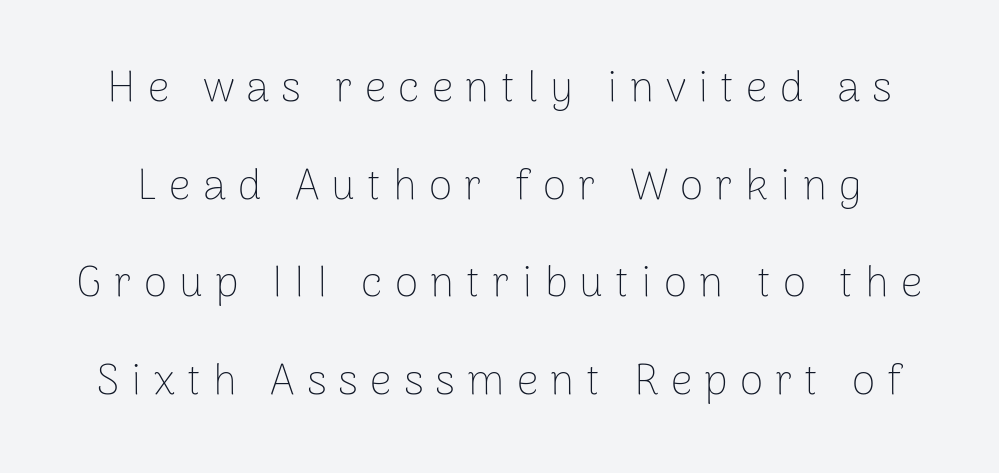
{"serif": "no", "italic": "no", "bold": "no", "weight": "thin", "width": "normal", "stroke_contrast": "low", "x_height": "medium", "monospaced": "no", "underline": "no", "line_spacing": "loose", "line_spacing_ratio": 2.27, "letter_spacing": "wide", "letter_spacing_em": 0.28, "glyph_px": 43}
